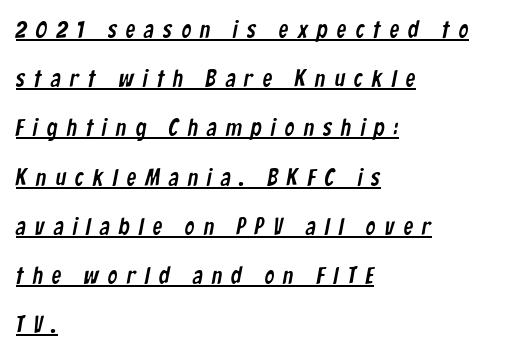
Between one letter and the next there's a generous, obvious gap. This is underlined copy, the kind a proofreader might mark for attention. Baseline-to-baseline distance is far greater than the letter height. One-word summary of the alignment: left.
